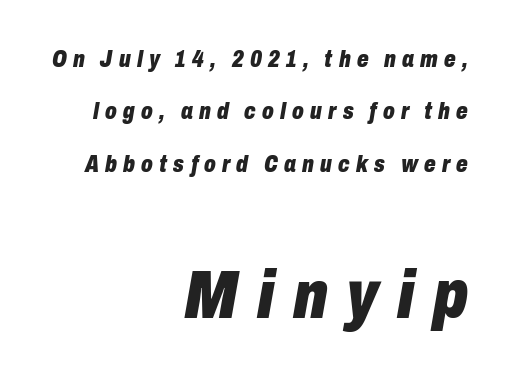
Q: Is the text bold? A: Yes.
Q: Is the text italic (slanted)? A: Yes, it leans right by about 10 degrees.
Q: Is the text underlined? A: No.
Q: How is the paragraph aligned? A: Right-aligned.
Q: Is the spacing between letters normal or unusually wide? A: Unusually wide.
Q: Is the spacing between lines tight, normal or loose? A: Loose.
Q: Which block of text is set in a larger size, the first (top) or the second (bottom)? A: The second (bottom) one.
Q: Width (condensed, normal, or wide)? A: Condensed.
Q: Stroke contrast? A: Low.
Q: x-height? A: Medium.
Q: Monospaced? A: No.
